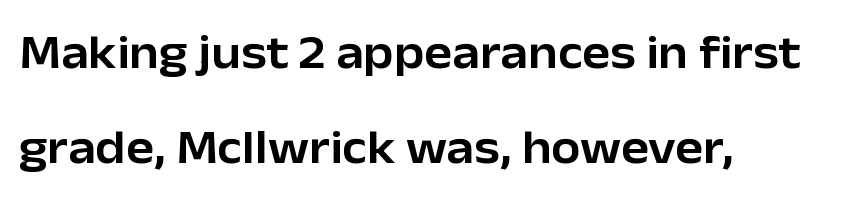
The image shows 47 px sans-serif type, upright; set left-aligned, loose line spacing (2.02x), normal letter spacing, not underlined; low stroke contrast and a medium x-height.
